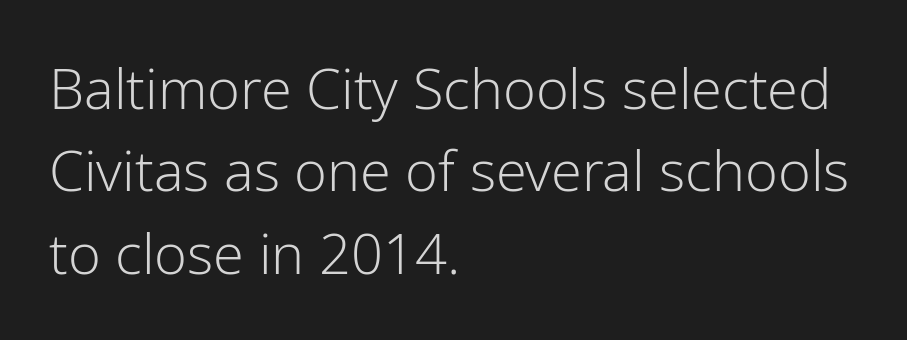
Is the stroke heavy? The answer is a plain regular-or-lighter. A clean baseline with only descenders dipping below it. Spacing verdict: proportional, widths tailored to each character. Type style note: lacks serifs.
